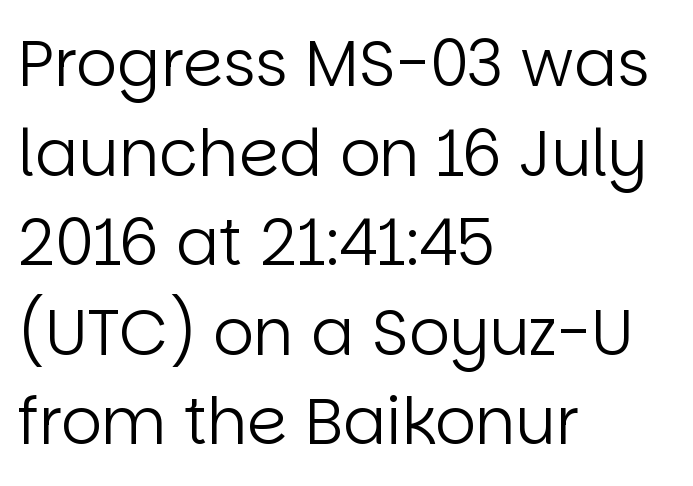
This is not heavy type; no bold has been used. The area under the type is left untouched. Each line starts at the same left margin while the right side varies. This sample has the flowing, uneven cadence of proportional lettering. Reading down the column, the eye jumps a familiar distance to each next line.
